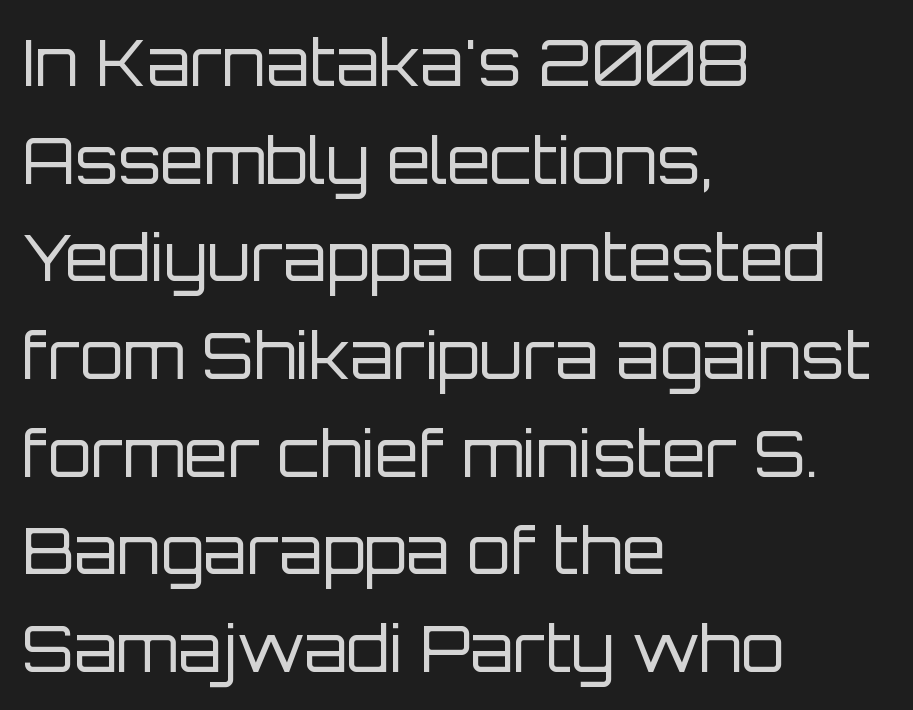
In terms of letterspacing, this is plain default setting. It's the straight-up-and-down kind of type. Descenders are the only things crossing below the line. Do the characters align in a grid? No, the font is proportional.
